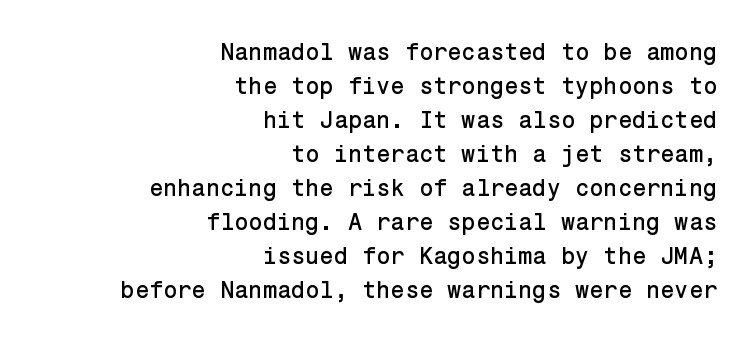
Is there any slant? The stems are plumb. Descenders hang freely into open space. Successive baselines arrive at the customary interval. The setting favours the right margin, as signatures and pull-quotes sometimes do.
